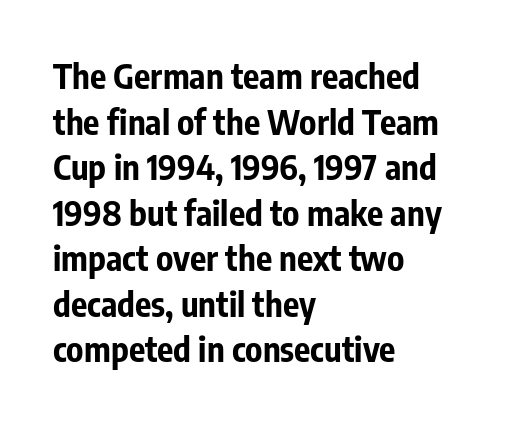
Q: Is the text bold? A: Yes.
Q: Is the text italic (slanted)? A: No, it is upright.
Q: Is the typeface a serif or a sans-serif typeface? A: Sans-serif.
Q: Is the text underlined? A: No.
Q: How is the paragraph aligned? A: Left-aligned.
Q: Is the spacing between letters normal or unusually wide? A: Normal.
Q: Is the spacing between lines tight, normal or loose? A: Normal.
Q: Width (condensed, normal, or wide)? A: Condensed.
Q: Stroke contrast? A: Low.
Q: x-height? A: Medium.
Q: Monospaced? A: No.
